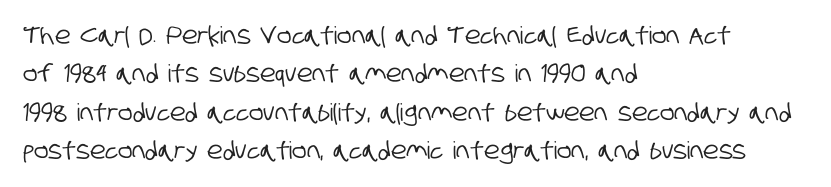
The space beneath each line is pristine and unruled. This sample is left-justified, so line endings fall wherever the words run out. Look at the tracking — it's just the regular setting, nothing added. Interline gaps are of average width in this sample.
